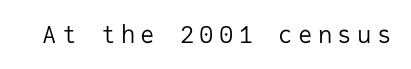
Q: Is the text bold? A: No.
Q: Is the text italic (slanted)? A: No, it is upright.
Q: Is the text underlined? A: No.
Q: Is the spacing between letters normal or unusually wide? A: Unusually wide.
